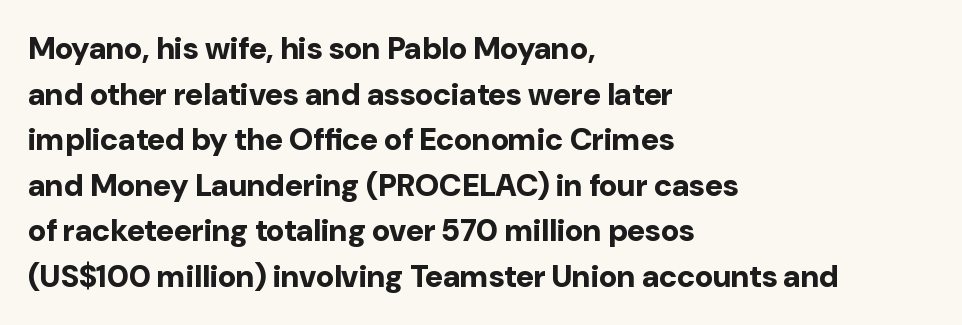
The font family rendered here belongs to the sans-serif group. The tracking reads as untouched default to a designer's eye. The specimen reads as upright at a glance. A normal amount of white space separates one row of letters from the next. The baseline area is clear. The lines are quadded left.
